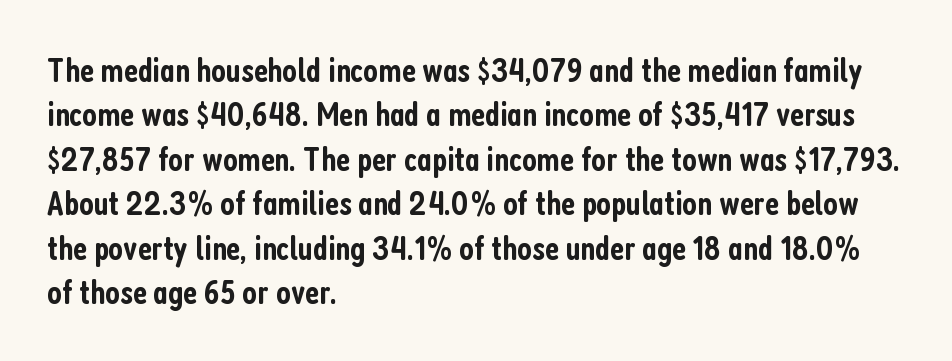
Varying glyph widths throughout — classic text-font behaviour. The typeface chosen for these lines omits serifs. The words here are not underlined. The rendering uses a semibold face; strokes are thickened but not to full bold. Every row of glyphs begins at an identical x-position on the left.
